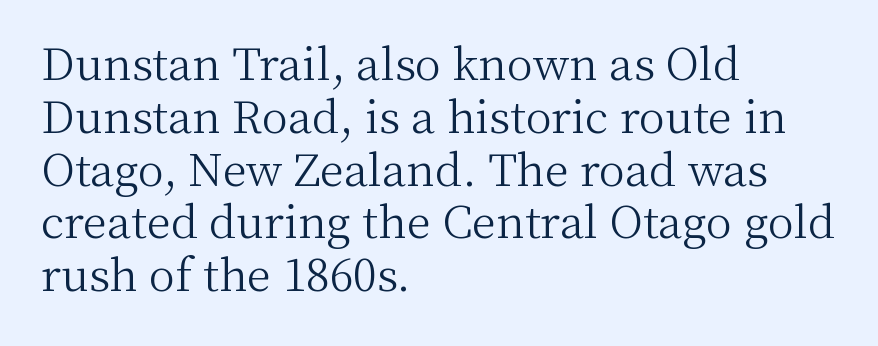
Each letter keeps its own natural width here, so spacing adapts to shape. Characters follow at the spacing the type designer built in. Glance below the letters and you will spot only blank space. Type style note: has serifs. Layout note: lines flush left. This is the regular roman posture of the typeface.
